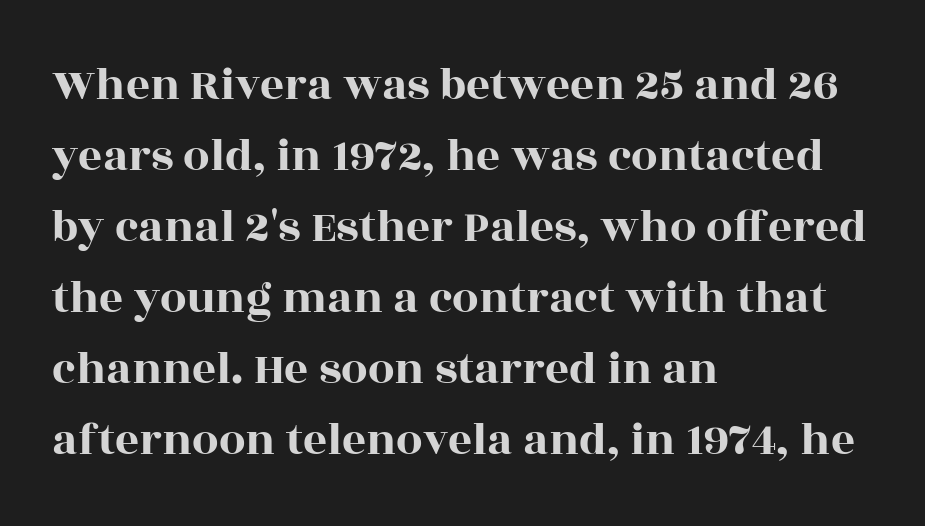
{"serif": "yes", "italic": "no", "width": "wide", "x_height": "large", "monospaced": "no", "underline": "no", "align": "left", "line_spacing": "normal", "line_spacing_ratio": 1.51, "letter_spacing": "normal", "letter_spacing_em": 0.0, "glyph_px": 47}
